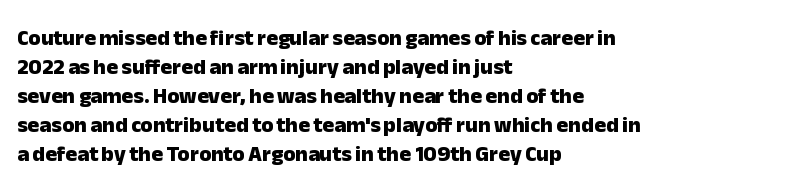
I'd describe the lettering as bold — thick and assertive. Line starts are locked; line ends wander. Nope, not italic — everything's standing straight. Only glyphs here, with clear space below each row.
